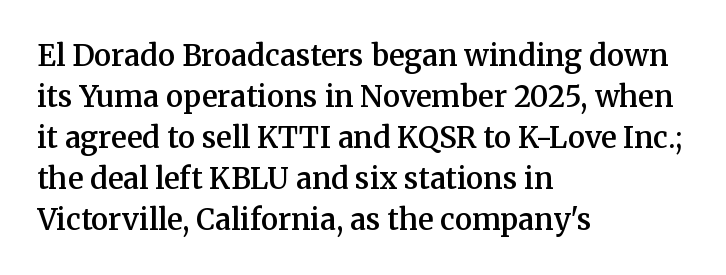
The image shows 29 px semibold serif type, upright; set left-aligned, normal line spacing (1.41x), normal letter spacing, not underlined; medium stroke contrast and a medium x-height.
